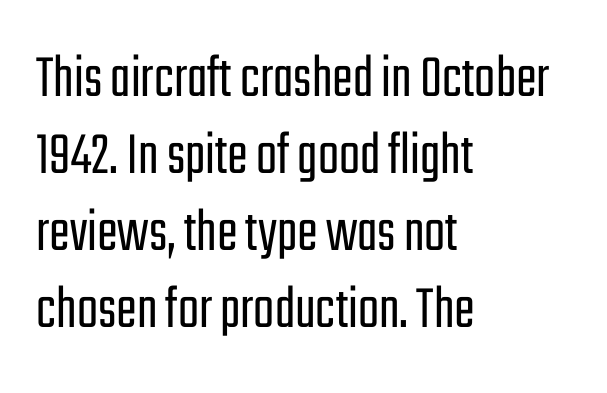
Unmarked baselines from the first word to the last. Each stroke keeps to a modest, everyday thickness or less. If you drew a line through each stem, it would be perfectly vertical. Is the block centered? No — it sits flush against the left margin.
